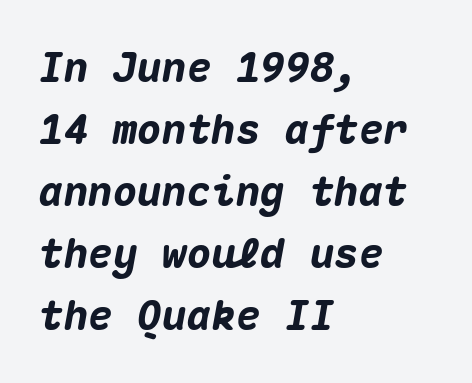
Students, this is bold: see how much ink each stroke carries. A typesetter would call this monospace, since all characters share one set width. Descenders are the only things crossing below the line. The face used here has a pronounced slope to its letters. The line-height multiplier appears to be the usual default. The rendering keeps characters at their native spacing.
